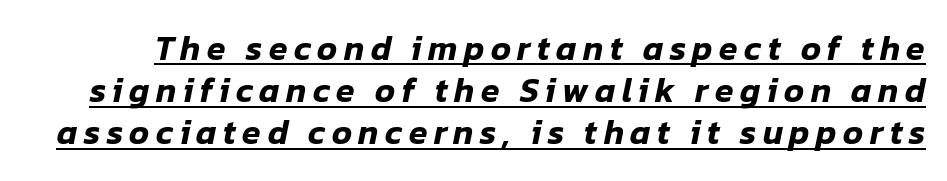
{"italic": "yes", "lean": "right", "slant_degrees": 12, "width": "normal", "stroke_contrast": "low", "x_height": "medium", "monospaced": "no", "underline": "yes", "line_spacing_ratio": 1.24, "glyph_px": 34}
